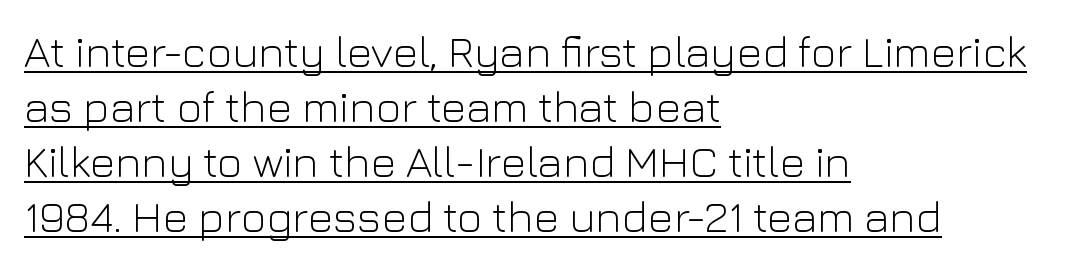
Nope, no serifs anywhere on these letters. The letters stand straight up with perfectly vertical stems. Each letter keeps its own natural width here, so spacing adapts to shape. This is not heavy type; no bold has been used. Nothing unusual about the tracking: characters are spaced as the font intends. Leading matches the norm, producing a regular column.
